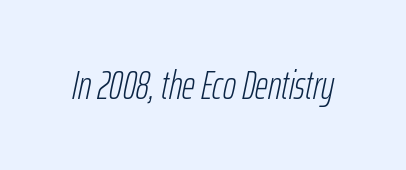
{"italic": "yes", "lean": "right", "slant_degrees": 12, "bold": "no", "weight": "light", "width": "condensed", "stroke_contrast": "low", "x_height": "medium", "monospaced": "no", "underline": "no", "letter_spacing": "normal", "letter_spacing_em": 0.0, "glyph_px": 40}
